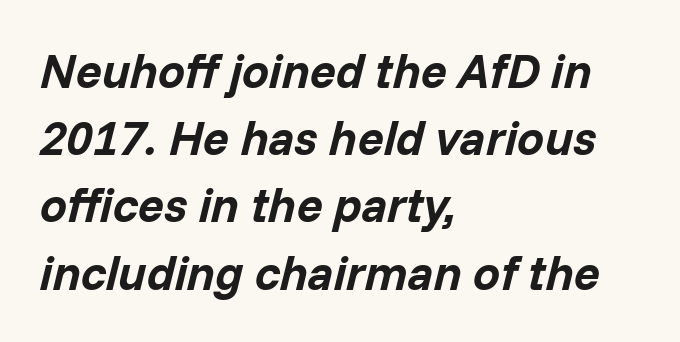
Q: Is the text bold? A: Yes.
Q: Is the text italic (slanted)? A: Yes, it leans right by about 14 degrees.
Q: Is the text underlined? A: No.
Q: How is the paragraph aligned? A: Left-aligned.
Q: Is the spacing between letters normal or unusually wide? A: Normal.
Q: Is the spacing between lines tight, normal or loose? A: Normal.
Q: Width (condensed, normal, or wide)? A: Normal.
Q: Stroke contrast? A: Low.
Q: x-height? A: Medium.
Q: Monospaced? A: No.
